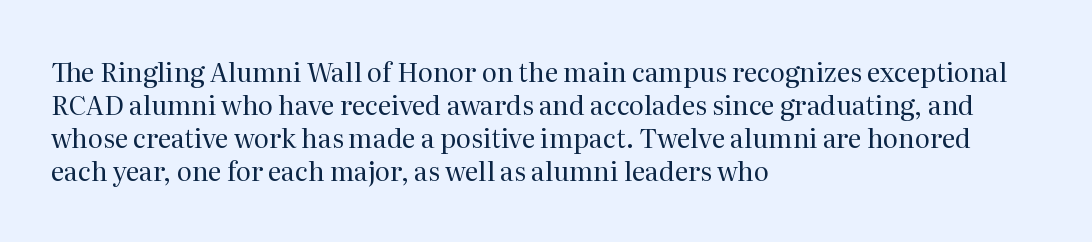
When letters stand straight like this, we call the style roman or upright. These lines sit exactly where default settings would place them. Students, note that the glyphs here touch the page at normal intervals. The passage shown is not bold in any degree. In CSS terms this would be text-align: left. Underlining? Definitely not there.
